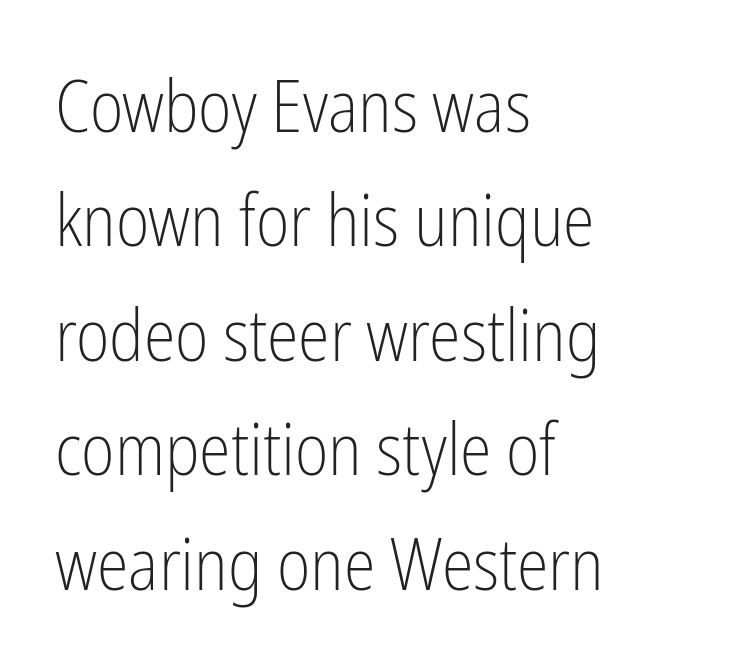
{"serif": "no", "italic": "no", "bold": "no", "weight": "light", "width": "condensed", "stroke_contrast": "low", "x_height": "medium", "monospaced": "no", "underline": "no", "align": "left", "line_spacing": "normal", "line_spacing_ratio": 1.59, "letter_spacing": "normal", "letter_spacing_em": 0.0, "glyph_px": 72}
